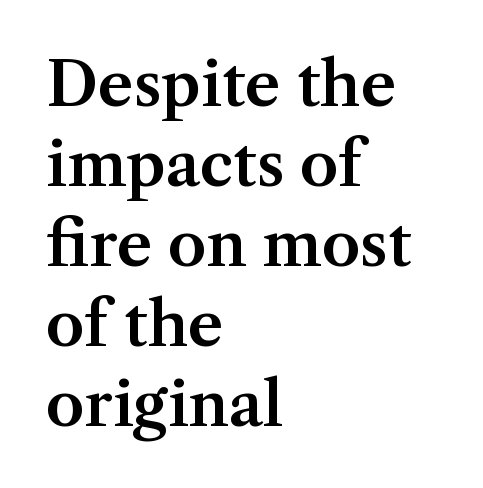
Q: Is the text italic (slanted)? A: No, it is upright.
Q: Is the typeface a serif or a sans-serif typeface? A: Serif.
Q: Is the text underlined? A: No.
Q: How is the paragraph aligned? A: Left-aligned.
Q: Is the spacing between letters normal or unusually wide? A: Normal.
Q: Is the spacing between lines tight, normal or loose? A: Normal.
Q: Width (condensed, normal, or wide)? A: Normal.
Q: Stroke contrast? A: Medium.
Q: x-height? A: Medium.
Q: Monospaced? A: No.
